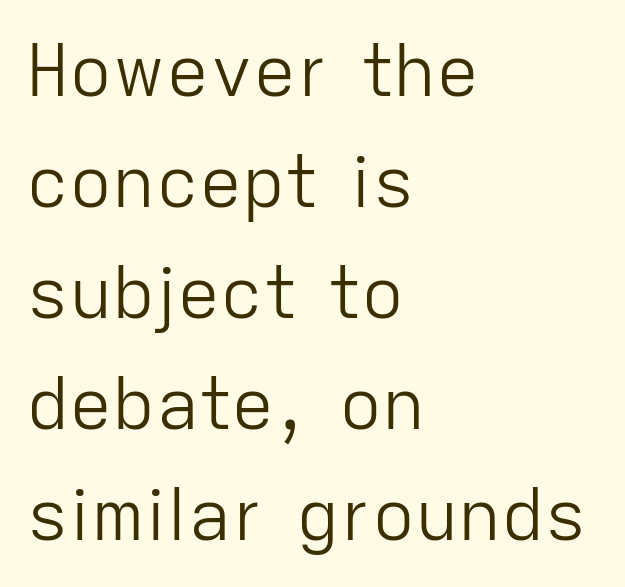
Anything drawn beneath the words? Only blank space. Visually the block forms a straight wall on the left and a jagged coastline on the right. Note: no serifs on the glyphs. The font sits on the lighter half of the weight spectrum, regular included. There is no visible air inserted between adjacent glyphs.
